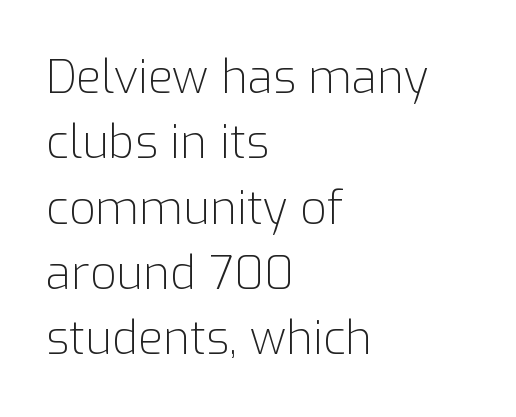
{"serif": "no", "italic": "no", "bold": "no", "weight": "light", "width": "normal", "stroke_contrast": "low", "x_height": "medium", "monospaced": "no", "underline": "no", "align": "left", "line_spacing": "normal", "line_spacing_ratio": 1.42, "letter_spacing": "normal", "letter_spacing_em": 0.0, "glyph_px": 46}
